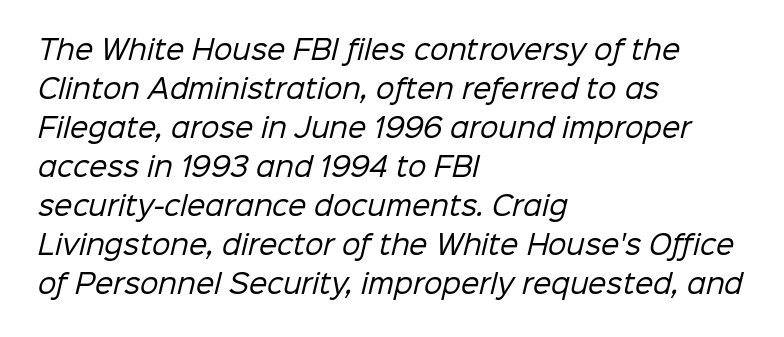
Q: Is the text bold? A: No.
Q: Is the text underlined? A: No.
Q: How is the paragraph aligned? A: Left-aligned.
Q: Is the spacing between letters normal or unusually wide? A: Normal.
Q: Is the spacing between lines tight, normal or loose? A: Normal.
